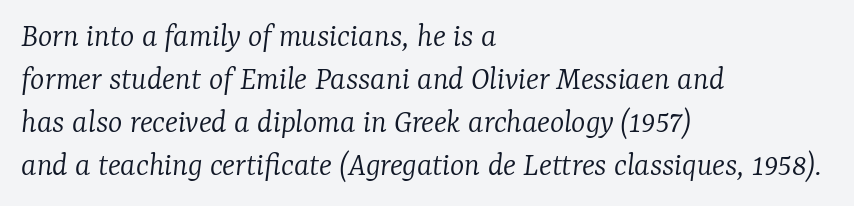
Q: Is the text bold? A: No.
Q: Is the text italic (slanted)? A: Yes, it leans right by about 7 degrees.
Q: Is the typeface a serif or a sans-serif typeface? A: Serif.
Q: Is the text underlined? A: No.
Q: How is the paragraph aligned? A: Left-aligned.
Q: Is the spacing between letters normal or unusually wide? A: Normal.
Q: Is the spacing between lines tight, normal or loose? A: Normal.
Q: Width (condensed, normal, or wide)? A: Normal.
Q: Stroke contrast? A: Low.
Q: x-height? A: Medium.
Q: Monospaced? A: No.
